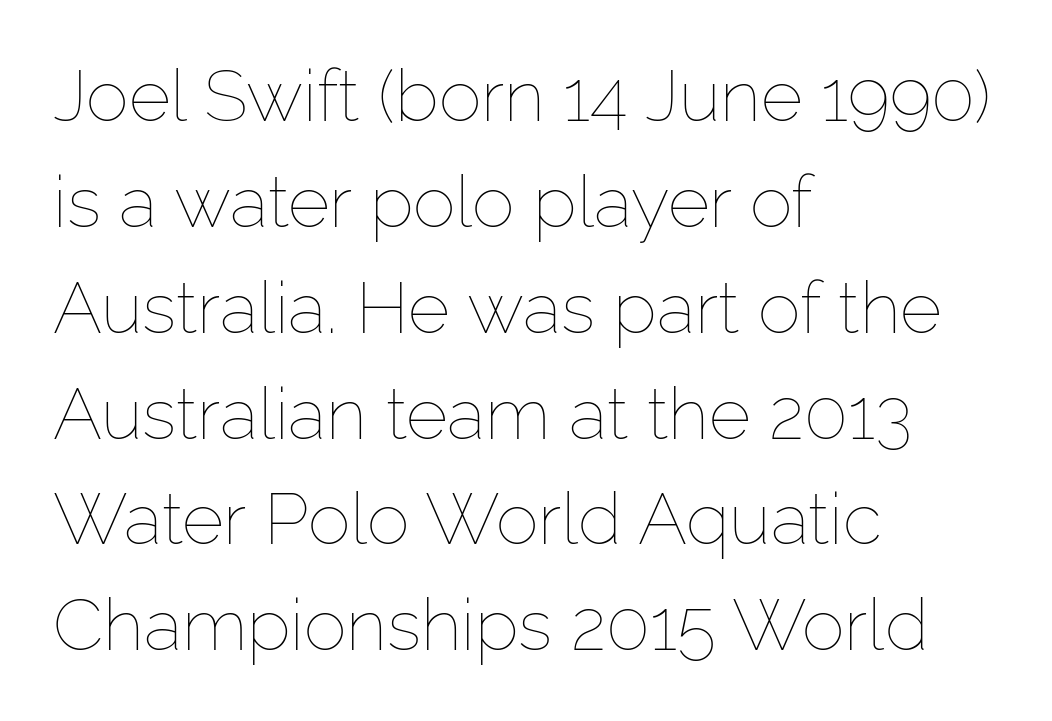
The line-height multiplier appears to be the usual default. Descender tails drop into unmarked territory. Letters have the restrained weight of plain body copy at most. Is the block centered? No — it sits flush against the left margin.
